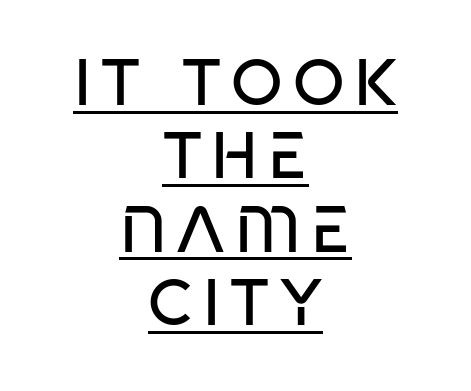
Q: Is the text bold? A: No.
Q: Is the text italic (slanted)? A: No, it is upright.
Q: Is the typeface a serif or a sans-serif typeface? A: Sans-serif.
Q: Is the text underlined? A: Yes.
Q: How is the paragraph aligned? A: Centered.
Q: Is the spacing between lines tight, normal or loose? A: Tight.
Q: Width (condensed, normal, or wide)? A: Condensed.
Q: Stroke contrast? A: Low.
Q: x-height? A: Large.
Q: Monospaced? A: No.
